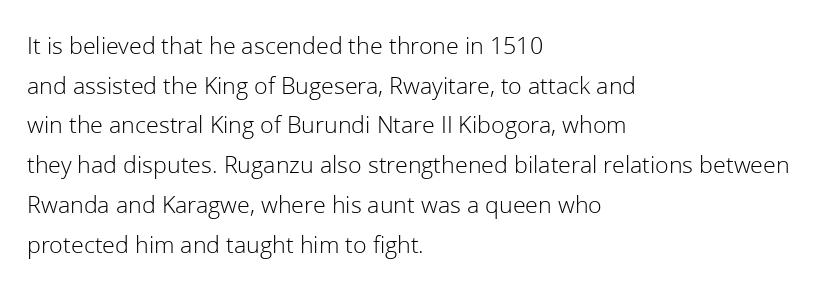
The image shows 25 px text type, upright; set left-aligned, normal line spacing (1.59x), normal letter spacing, not underlined.
